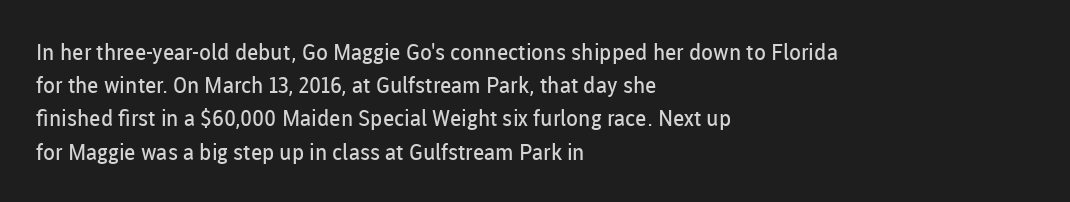
Tall strokes in this sample are plumb rather than angled. Weight: regular or lighter. Tracking value appears to be zero — textbook default spacing. The passage shown stacks its lines at a standard gap. The lines in this sample share a left origin and differ only in where they stop. Anything drawn beneath the words? Only blank space.
